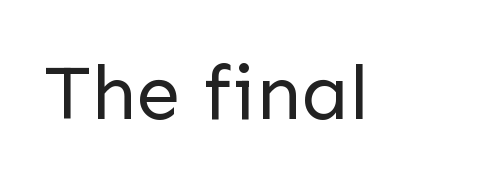
The image shows 79 px regular-weight sans-serif type, upright; set normal letter spacing, not underlined; low stroke contrast and a medium x-height.
